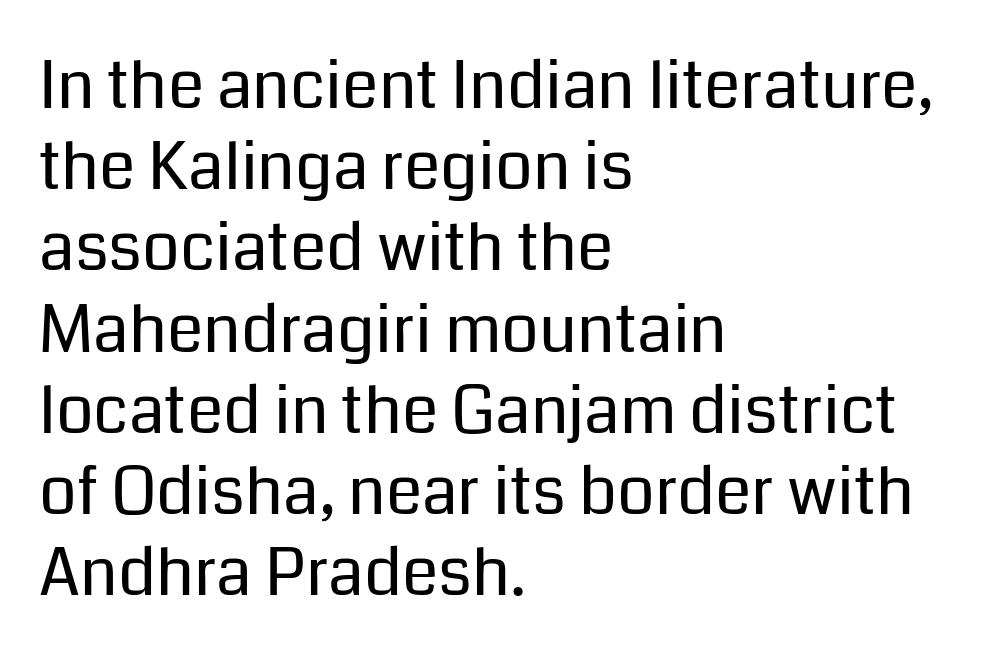
The image shows 66 px regular-weight sans-serif type, upright; set left-aligned, line spacing 1.23x, normal letter spacing, not underlined; low stroke contrast and a medium x-height.
